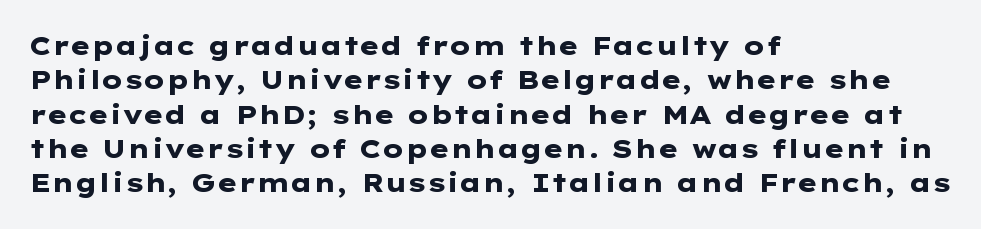
{"italic": "no", "bold": "yes", "underline": "no", "align": "left", "line_spacing": "normal", "line_spacing_ratio": 1.32, "letter_spacing": "normal", "letter_spacing_em": 0.0, "glyph_px": 26}
